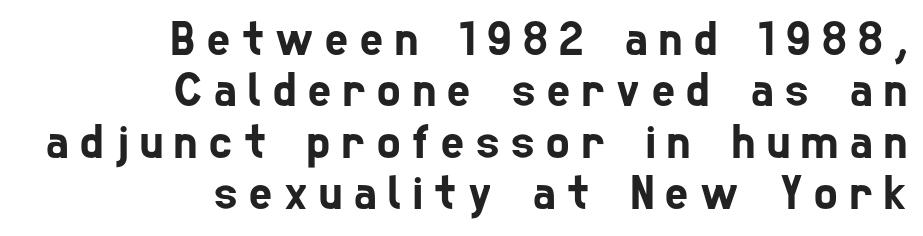
The image shows 49 px condensed sans-serif type; set right-aligned, tight line spacing (1.05x), unusually wide letter spacing (+0.24 em), not underlined; low stroke contrast and a medium x-height.
